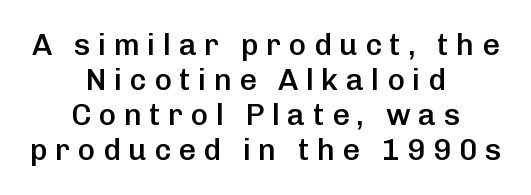
Between one letter and the next there's a generous, obvious gap. Here the designer chose a conventional face with non-uniform glyph widths. Strokes here are thickened, but only to semibold level. Regarding serifs, this sample does without them.
